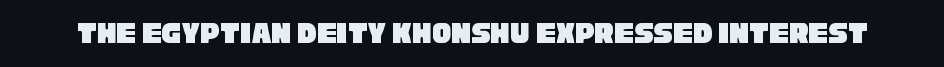
The space directly below the letters is spotless. Look at the tracking — it's just the regular setting, nothing added. Note the varied advance widths — an 'i' is clearly narrower than an 'm'. Is this a sans? Yes — the strokes have no serifs.
